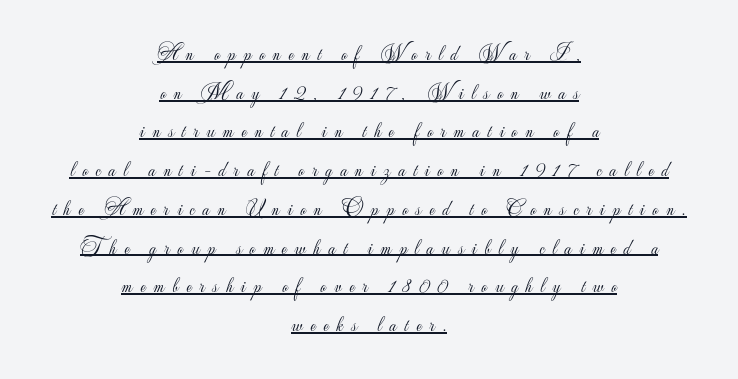
{"bold": "no", "underline": "yes", "align": "center", "line_spacing_ratio": 1.76, "letter_spacing": "wide", "letter_spacing_em": 0.36, "glyph_px": 22}
